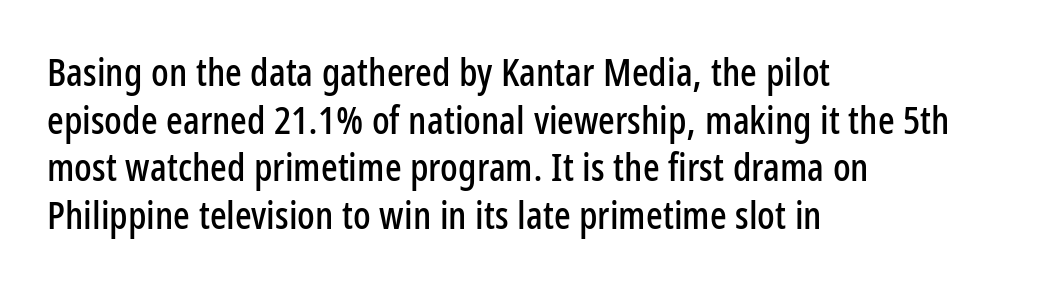
Underlining? Definitely not there. The letters sit at their default tracking, neither squeezed nor spread. Reading down the block, your eye returns to a fixed left position each line. The glyphs in this specimen are sans serif. This sample has the flowing, uneven cadence of proportional lettering. Upright lettering throughout.
